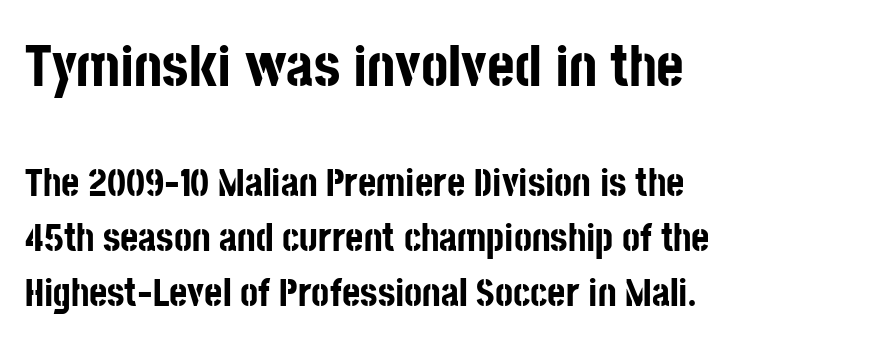
The image shows 59 px bold, condensed sans-serif type, upright; set left-aligned, normal line spacing (1.41x), normal letter spacing, not underlined; the first (top) block is 1.51x larger; low stroke contrast and a large x-height.
